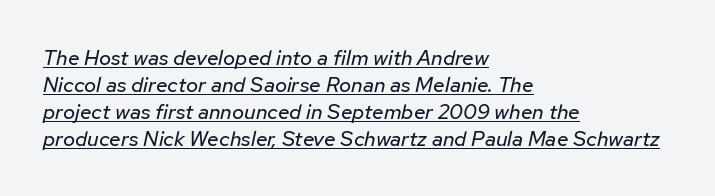
A student would call this left alignment; a typographer would say flush left, rag right. Leading: standard. The glyphs are accompanied by a horizontal stroke just below them. You could call the tracking neutral — neither tight nor loose. These lines were composed using italics. The typeface has the unassuming heft of standard copy or less.
